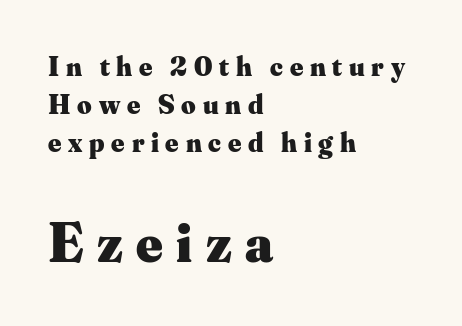
This sample uses expanded letter spacing, leaving extra air between glyphs. Reading top to bottom, the characters get bigger at the block break. The words here are not underlined. Stroke thickness is high; the sample reads as a true bold. The axis of the letterforms is exactly vertical. The rendering shows small feet on the letterforms — a serif design.
